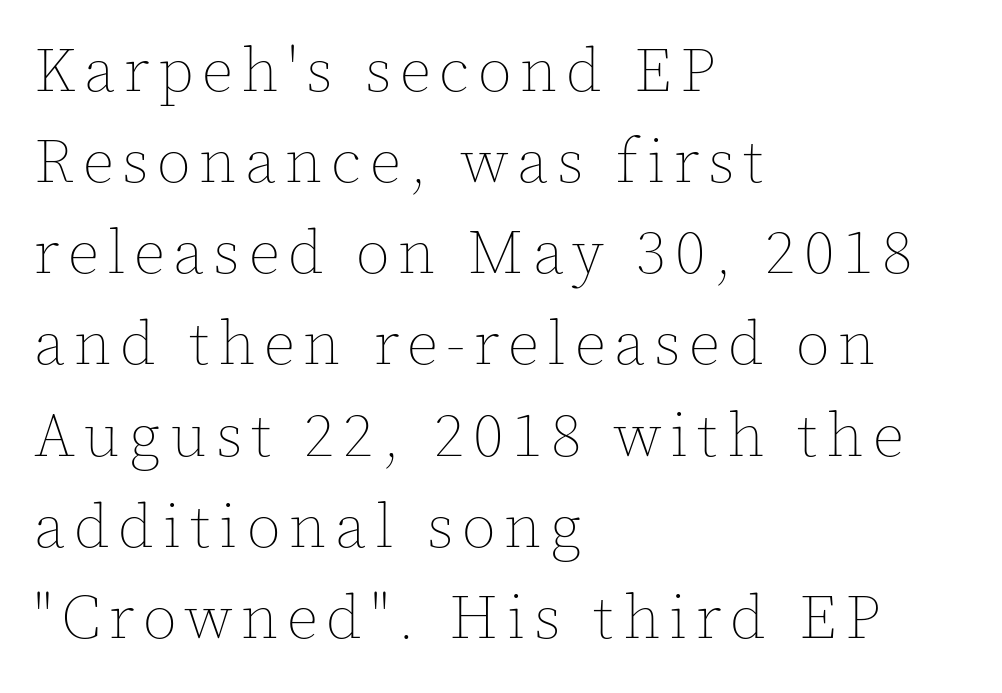
Q: Is the text bold? A: No.
Q: Is the text italic (slanted)? A: No, it is upright.
Q: Is the text underlined? A: No.
Q: How is the paragraph aligned? A: Left-aligned.
Q: Is the spacing between lines tight, normal or loose? A: Normal.
Q: Width (condensed, normal, or wide)? A: Normal.
Q: x-height? A: Medium.
Q: Monospaced? A: No.
